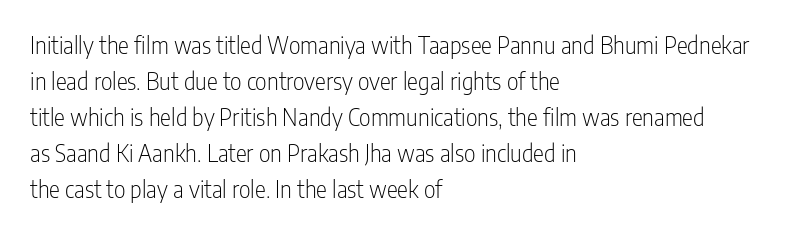
Q: Is the text bold? A: No.
Q: Is the text italic (slanted)? A: No, it is upright.
Q: Is the text underlined? A: No.
Q: How is the paragraph aligned? A: Left-aligned.
Q: Is the spacing between letters normal or unusually wide? A: Normal.
Q: Is the spacing between lines tight, normal or loose? A: Normal.
